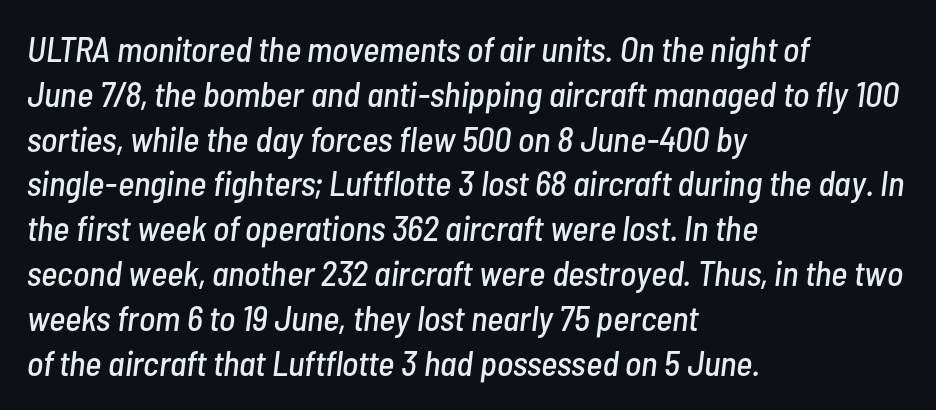
Q: Is the text italic (slanted)? A: Yes, it leans right by about 7 degrees.
Q: Is the text underlined? A: No.
Q: How is the paragraph aligned? A: Left-aligned.
Q: Is the spacing between letters normal or unusually wide? A: Normal.
Q: Is the spacing between lines tight, normal or loose? A: Normal.
Q: Width (condensed, normal, or wide)? A: Condensed.
Q: Stroke contrast? A: Low.
Q: x-height? A: Medium.
Q: Monospaced? A: No.
